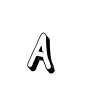
{"width": "normal", "x_height": "medium", "monospaced": "no", "underline": "no", "letter_spacing": "wide", "letter_spacing_em": 0.47, "glyph_px": 50}
